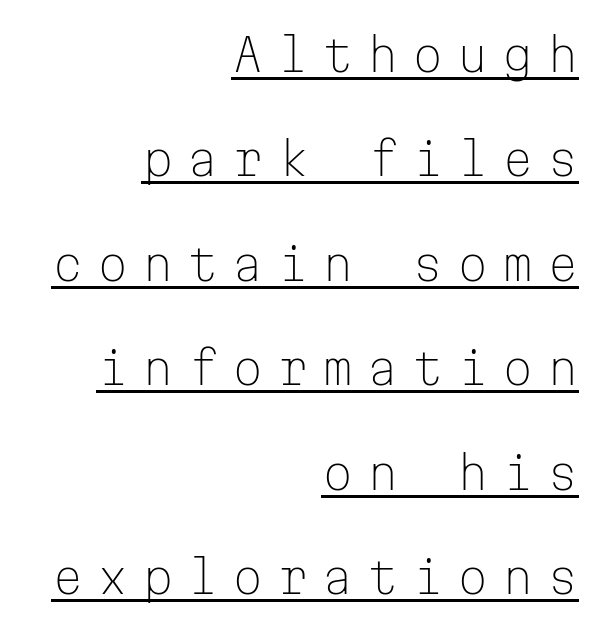
The image shows 45 px light sans-serif type, upright, monospaced; set right-aligned, loose line spacing (2.32x), unusually wide letter spacing (+0.3 em), underlined; low stroke contrast and a medium x-height.
